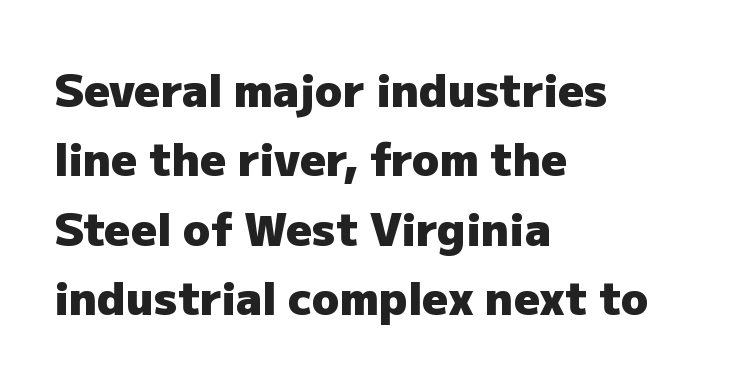
Note: no serifs on the glyphs. The gaps between neighbouring characters are ordinary and unremarkable. Do the characters align in a grid? No, the font is proportional. Alignment: flush left. How would I describe the line gaps? Plain and ordinary. The space beneath each line is pristine and unruled.
